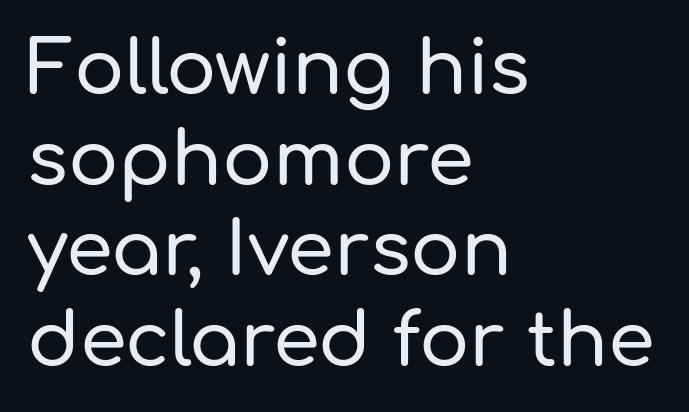
Q: Is the text italic (slanted)? A: No, it is upright.
Q: Is the typeface a serif or a sans-serif typeface? A: Sans-serif.
Q: Is the text underlined? A: No.
Q: How is the paragraph aligned? A: Left-aligned.
Q: Is the spacing between letters normal or unusually wide? A: Normal.
Q: Width (condensed, normal, or wide)? A: Normal.
Q: Stroke contrast? A: Low.
Q: x-height? A: Medium.
Q: Monospaced? A: No.
